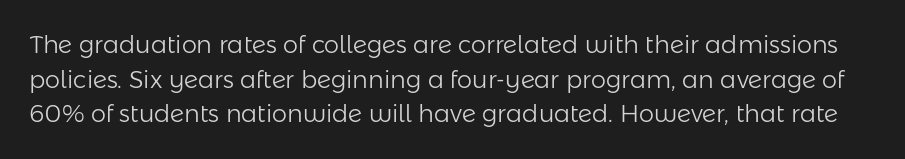
The image shows 24 px text type, upright; set normal line spacing (1.44x), normal letter spacing, not underlined.
